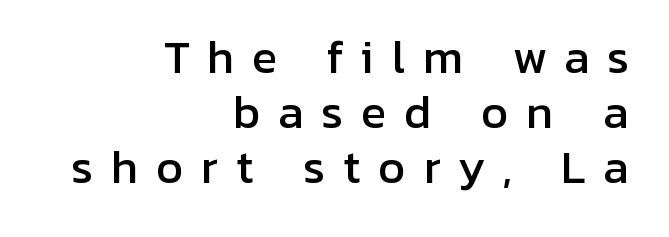
All the whitespace from short lines collects on the left. The passage shown is not underscored anywhere. The lines sit at an ordinary, default distance from one another. Is the letter spacing exaggerated? Yes — the characters are pushed far apart. Is this a fixed-width face? No — the glyphs have proportional, varying widths.
